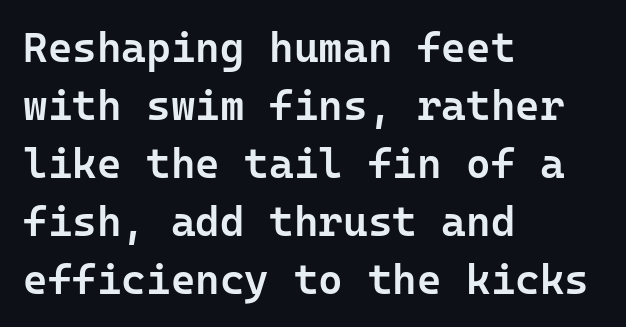
The image shows 42 px semibold sans-serif type, upright, monospaced; set left-aligned, normal line spacing (1.38x), normal letter spacing, not underlined; low stroke contrast and a medium x-height.
